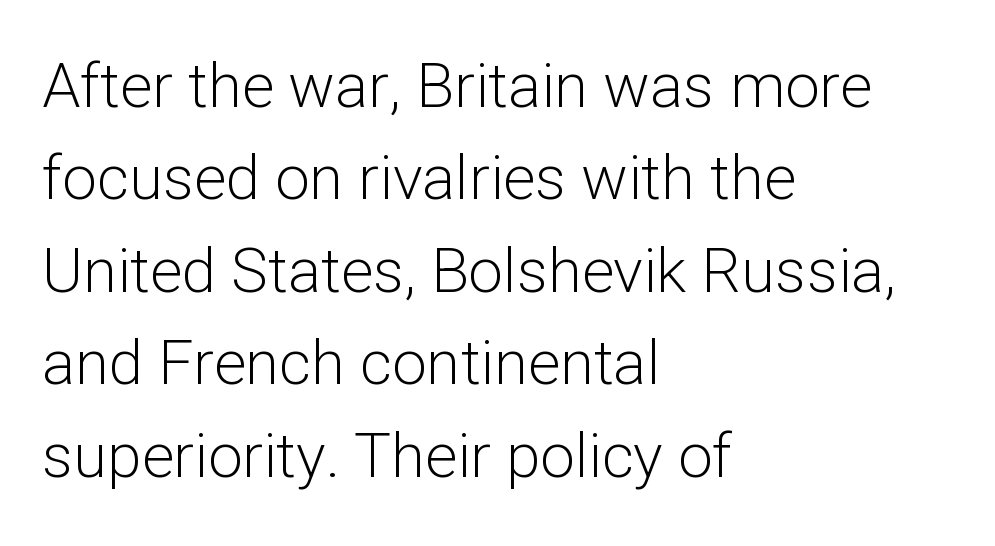
{"serif": "no", "italic": "no", "bold": "no", "weight": "light", "width": "normal", "stroke_contrast": "low", "x_height": "medium", "monospaced": "no", "underline": "no", "align": "left", "line_spacing": "normal", "line_spacing_ratio": 1.49, "letter_spacing": "normal", "letter_spacing_em": 0.0, "glyph_px": 62}
